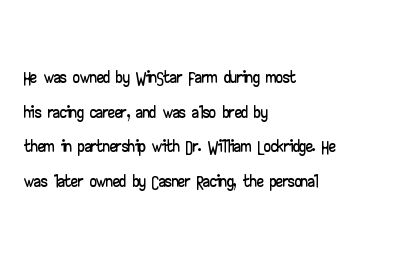
Q: Is the text italic (slanted)? A: No, it is upright.
Q: Is the text underlined? A: No.
Q: How is the paragraph aligned? A: Left-aligned.
Q: Is the spacing between letters normal or unusually wide? A: Normal.
Q: Is the spacing between lines tight, normal or loose? A: Normal.
